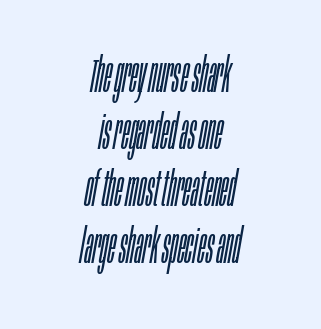
Q: Is the text bold? A: No.
Q: Is the text italic (slanted)? A: Yes, it leans right by about 10 degrees.
Q: Is the text underlined? A: No.
Q: How is the paragraph aligned? A: Centered.
Q: Is the spacing between letters normal or unusually wide? A: Normal.
Q: Width (condensed, normal, or wide)? A: Condensed.
Q: Stroke contrast? A: Low.
Q: x-height? A: Large.
Q: Monospaced? A: No.
